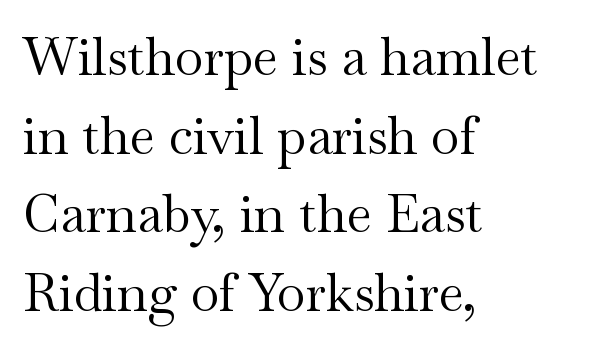
{"serif": "yes", "italic": "no", "bold": "no", "weight": "regular", "width": "wide", "stroke_contrast": "medium", "x_height": "small", "monospaced": "no", "underline": "no", "align": "left", "line_spacing": "normal", "line_spacing_ratio": 1.51, "letter_spacing": "normal", "letter_spacing_em": 0.0, "glyph_px": 52}
